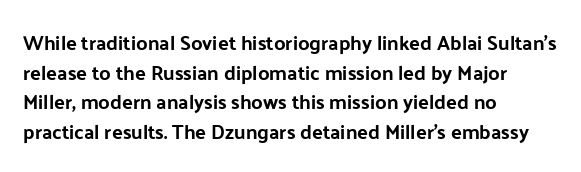
Q: Is the text italic (slanted)? A: No, it is upright.
Q: Is the text underlined? A: No.
Q: How is the paragraph aligned? A: Left-aligned.
Q: Is the spacing between letters normal or unusually wide? A: Normal.
Q: Is the spacing between lines tight, normal or loose? A: Normal.
